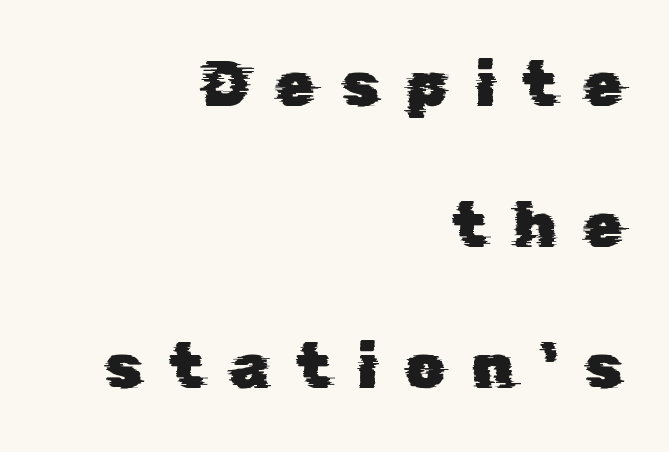
The image shows 63 px sans-serif type; set right-aligned, loose line spacing (2.24x), unusually wide letter spacing (+0.43 em), not underlined; low stroke contrast and a medium x-height.
